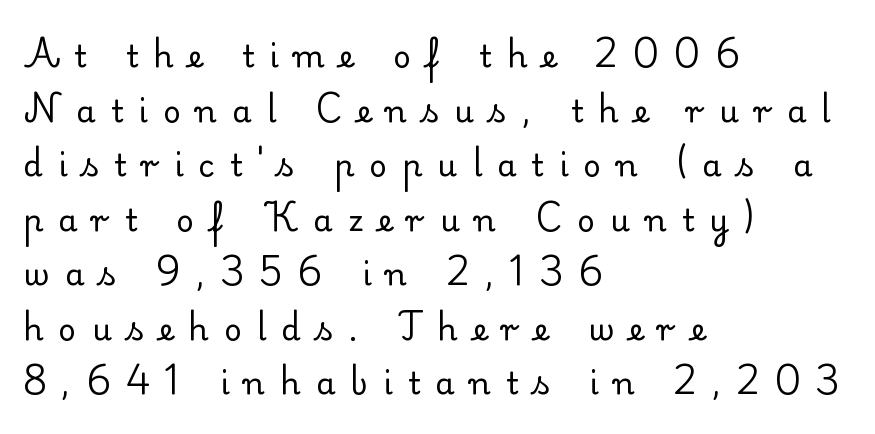
{"serif": "yes", "italic": "no", "bold": "no", "weight": "regular", "width": "normal", "stroke_contrast": "low", "x_height": "small", "monospaced": "no", "underline": "no", "align": "left", "line_spacing_ratio": 1.76, "letter_spacing": "wide", "letter_spacing_em": 0.49, "glyph_px": 31}
